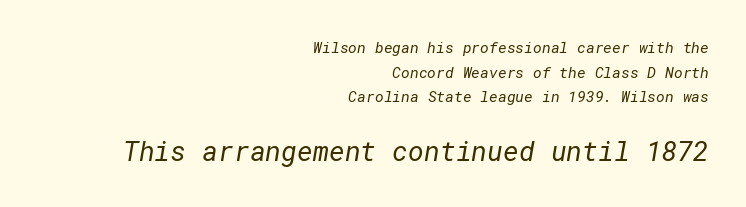
Plain, unruled lines of type. The later block is typeset at a bigger size than the earlier block. The passage is arranged like a letterhead date or caption credit — flush right. Letters have the restrained weight of plain body copy at most. If you measured baseline to baseline, you'd find a middling distance.
